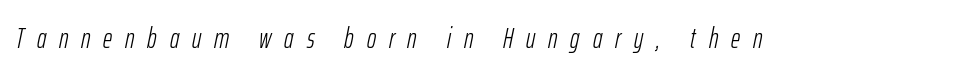
Looks like regular typesetting: each glyph gets only the width it needs. Underlining? Definitely not there. The letterforms sit at book weight or below. Glyph-to-glyph distance is far greater than everyday printed text. This is oblique type, the kind used for emphasis or titles.
